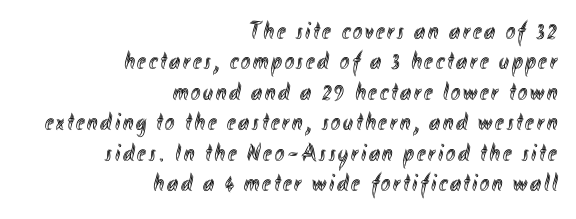
The image shows 25 px text type; set right-aligned, line spacing 1.22x, not underlined.
